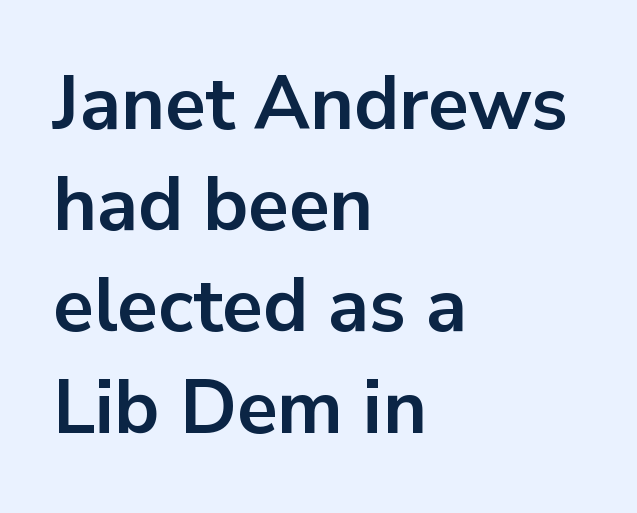
Q: Is the text bold? A: Yes.
Q: Is the text italic (slanted)? A: No, it is upright.
Q: Is the typeface a serif or a sans-serif typeface? A: Sans-serif.
Q: Is the text underlined? A: No.
Q: How is the paragraph aligned? A: Left-aligned.
Q: Is the spacing between letters normal or unusually wide? A: Normal.
Q: Is the spacing between lines tight, normal or loose? A: Normal.
Q: Width (condensed, normal, or wide)? A: Normal.
Q: Stroke contrast? A: Low.
Q: x-height? A: Medium.
Q: Monospaced? A: No.
